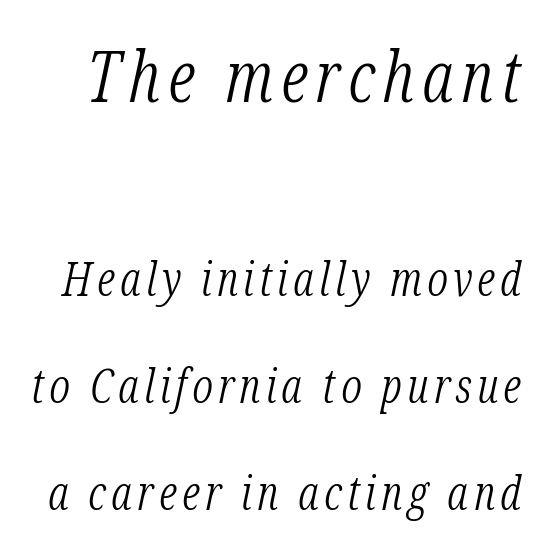
{"serif": "yes", "italic": "yes", "lean": "right", "slant_degrees": 12, "bold": "no", "weight": "light", "width": "condensed", "stroke_contrast": "low", "x_height": "medium", "monospaced": "no", "underline": "no", "line_spacing": "loose", "line_spacing_ratio": 2.28, "larger_block": "first", "size_ratio": 1.51, "glyph_px": 71}
